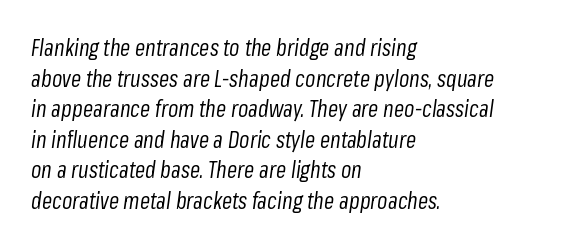
Q: Is the text bold? A: No.
Q: Is the text italic (slanted)? A: Yes, it leans right by about 8 degrees.
Q: Is the text underlined? A: No.
Q: How is the paragraph aligned? A: Left-aligned.
Q: Is the spacing between letters normal or unusually wide? A: Normal.
Q: Is the spacing between lines tight, normal or loose? A: Normal.
